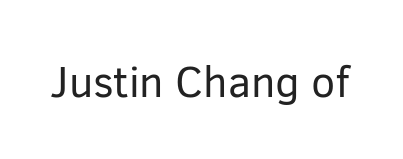
The image shows 43 px regular-weight sans-serif type, upright; set normal letter spacing, not underlined; low stroke contrast and a medium x-height.
